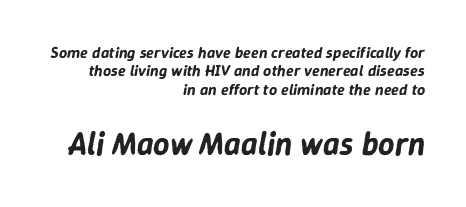
Scale increases going downward across the two blocks. Short note: letters normally spaced. The lines are quadded right. Proportional: the letters do not fall into vertical columns.
